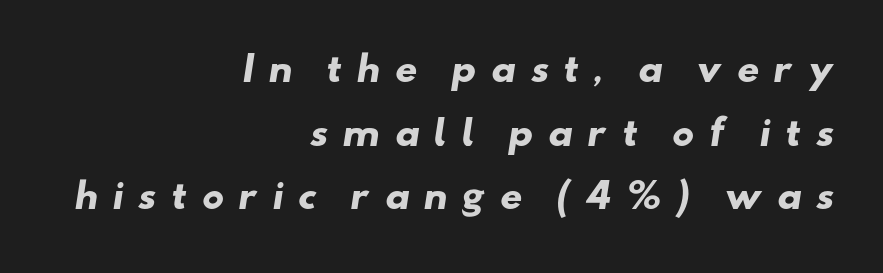
The image shows 35 px heavy, wide sans-serif type; set right-aligned, line spacing 1.82x, unusually wide letter spacing (+0.39 em), not underlined; low stroke contrast and a small x-height.
